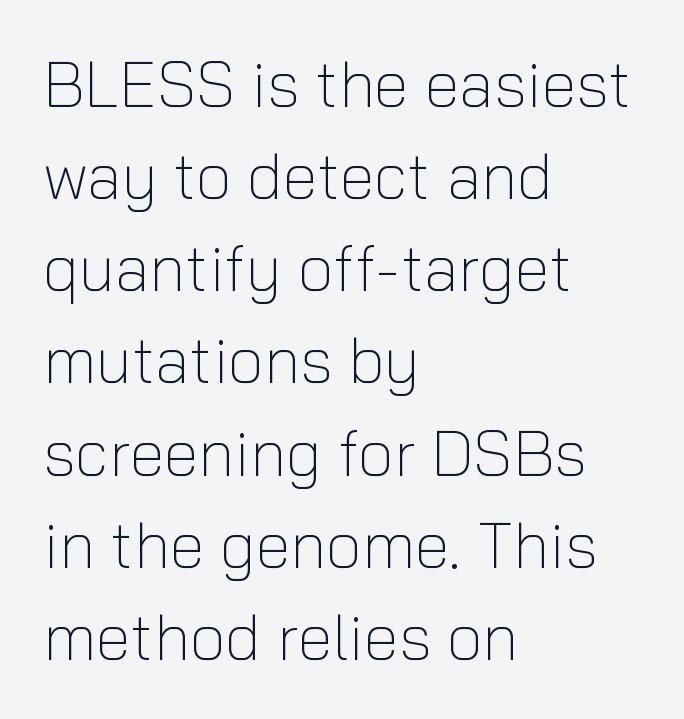
The image shows 64 px light sans-serif type, upright; set left-aligned, normal line spacing (1.44x), normal letter spacing, not underlined; low stroke contrast and a medium x-height.
